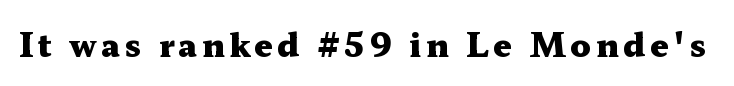
The image shows 32 px heavy, wide serif type, upright; set not underlined; medium stroke contrast and a medium x-height.
